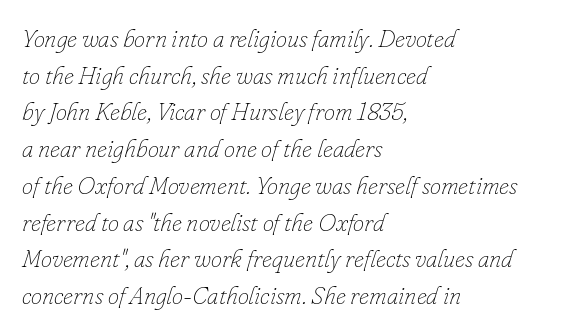
The rag falls on the right side of this text block. These lines were composed using italics. Stems and bowls with no extra thickness — not bold. Students, observe: this is what conventionally led text looks like. Characters follow at the spacing the type designer built in. Underlining? Definitely not there.
